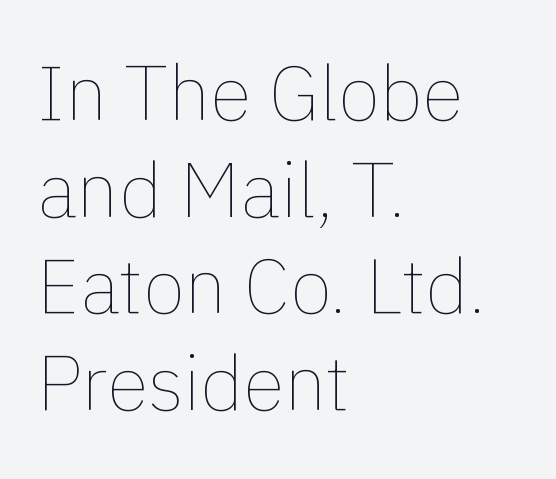
Q: Is the text bold? A: No.
Q: Is the text italic (slanted)? A: No, it is upright.
Q: Is the text underlined? A: No.
Q: How is the paragraph aligned? A: Left-aligned.
Q: Is the spacing between letters normal or unusually wide? A: Normal.
Q: Is the spacing between lines tight, normal or loose? A: Normal.
Q: Width (condensed, normal, or wide)? A: Normal.
Q: Stroke contrast? A: Low.
Q: x-height? A: Medium.
Q: Monospaced? A: No.
